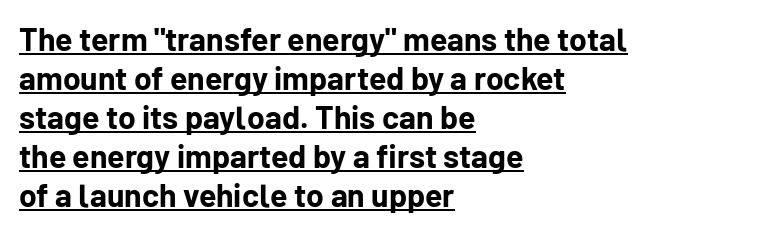
The image shows 32 px bold sans-serif type, upright; set left-aligned, line spacing 1.22x, normal letter spacing, underlined; low stroke contrast and a medium x-height.
